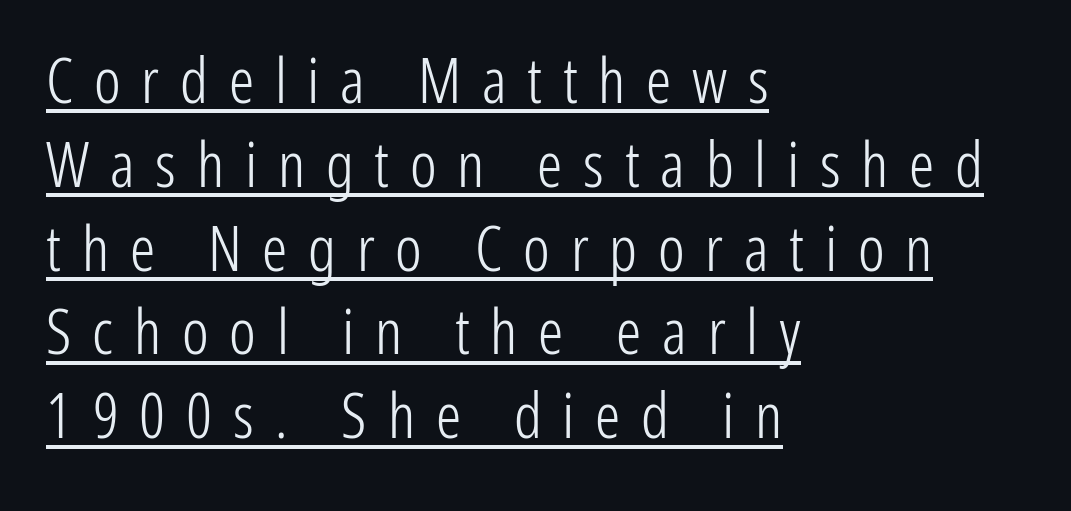
The letterforms stand isolated, each surrounded by extra space. Designer's note — italics off, roman on. Stroke thickness stays within the range of a standard reading face or lighter. In terms of leading, this rendering sits right in the middle. A continuous stroke trails under the words, as in a hyperlink.
